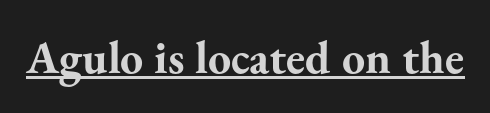
{"serif": "yes", "italic": "no", "bold": "yes", "weight": "bold", "width": "normal", "stroke_contrast": "medium", "x_height": "small", "monospaced": "no", "underline": "yes", "letter_spacing": "normal", "letter_spacing_em": 0.0, "glyph_px": 46}
